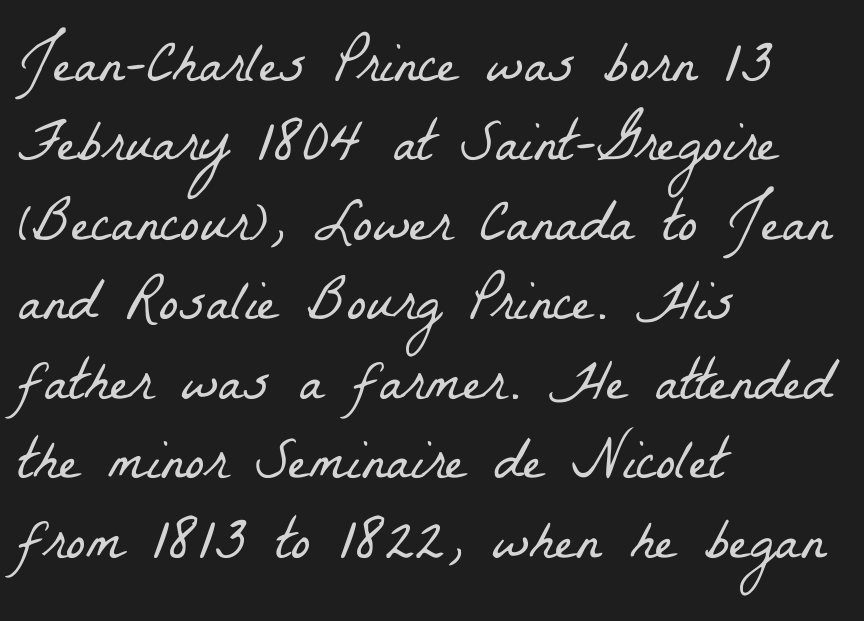
{"serif": "yes", "bold": "no", "weight": "light", "width": "condensed", "stroke_contrast": "low", "x_height": "medium", "monospaced": "no", "underline": "no", "align": "left", "line_spacing": "normal", "line_spacing_ratio": 1.37, "letter_spacing": "normal", "letter_spacing_em": 0.0, "glyph_px": 58}
